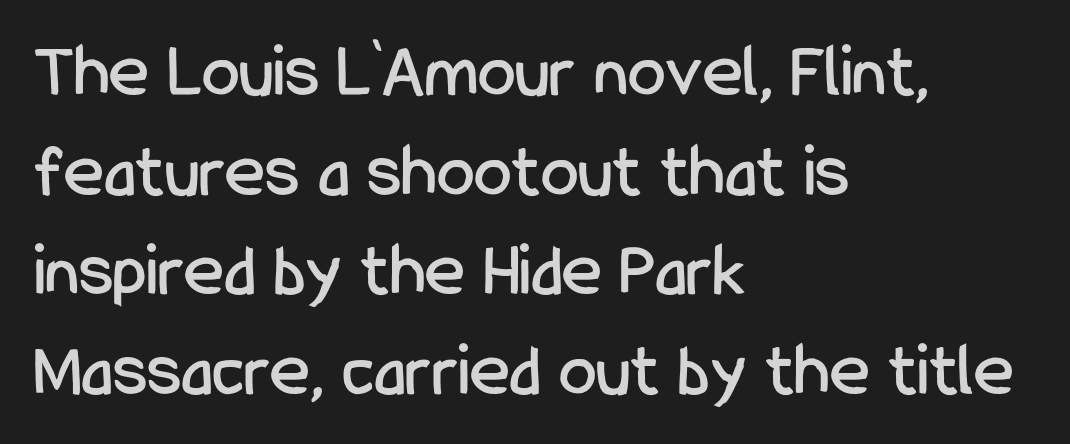
Standard letterfit; no display-style spreading of the glyphs. The designer went with a sans here, leaving each stem footless. Decoration check: the copy has no underline. Note the varied advance widths — an 'i' is clearly narrower than an 'm'. This sample is left-justified, so line endings fall wherever the words run out.
